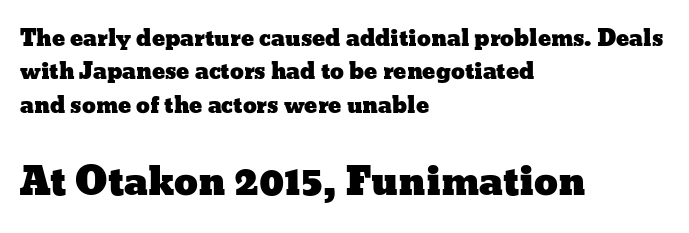
Q: Is the text italic (slanted)? A: No, it is upright.
Q: Is the text underlined? A: No.
Q: How is the paragraph aligned? A: Left-aligned.
Q: Is the spacing between letters normal or unusually wide? A: Normal.
Q: Is the spacing between lines tight, normal or loose? A: Normal.
Q: Which block of text is set in a larger size, the first (top) or the second (bottom)? A: The second (bottom) one.
Q: Width (condensed, normal, or wide)? A: Wide.
Q: Stroke contrast? A: Low.
Q: x-height? A: Medium.
Q: Monospaced? A: No.
